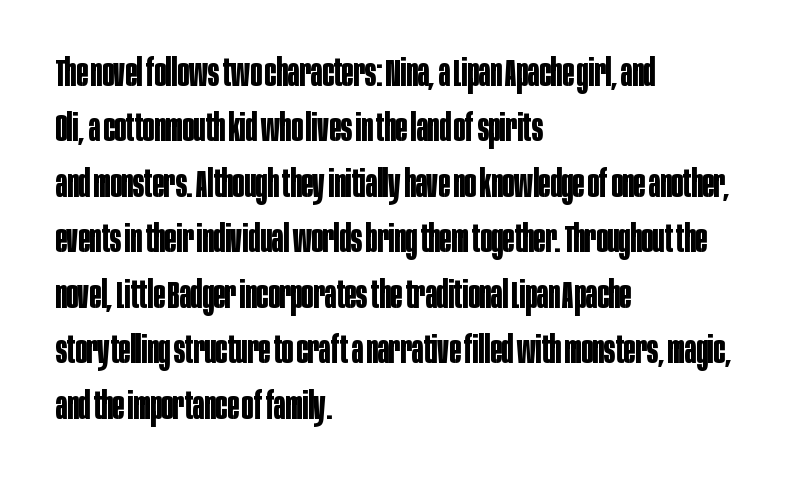
The image shows 38 px bold, condensed sans-serif type, upright; set left-aligned, normal line spacing (1.46x), normal letter spacing, not underlined; low stroke contrast and a large x-height.
